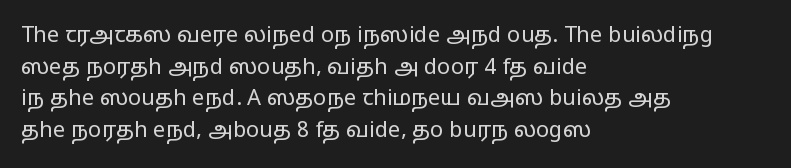
Q: Is the text bold? A: No.
Q: Is the text italic (slanted)? A: No, it is upright.
Q: Is the text underlined? A: No.
Q: How is the paragraph aligned? A: Left-aligned.
Q: Is the spacing between letters normal or unusually wide? A: Normal.
Q: Is the spacing between lines tight, normal or loose? A: Normal.
